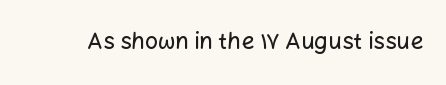
The image shows 23 px text type, upright; set normal letter spacing, not underlined.
